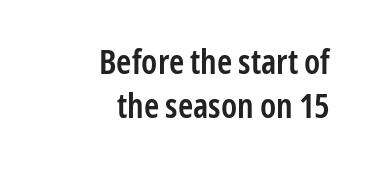
The image shows 34 px semibold, condensed sans-serif type, upright; set right-aligned, normal line spacing (1.28x), normal letter spacing, not underlined; low stroke contrast and a medium x-height.
